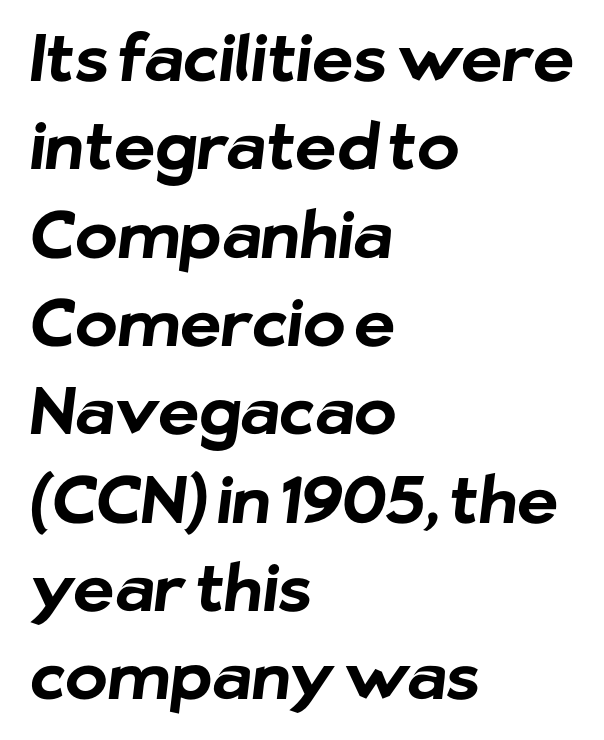
Students, note that the glyphs here touch the page at normal intervals. The vertical gap from one line to the next is medium. The space beneath each line is pristine and unruled. Are there feet on the stems? There aren't — it's a sans.
